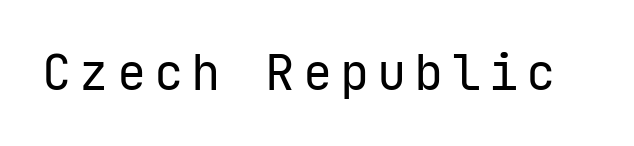
Q: Is the text bold? A: No.
Q: Is the text italic (slanted)? A: No, it is upright.
Q: Is the typeface a serif or a sans-serif typeface? A: Sans-serif.
Q: Is the text underlined? A: No.
Q: Width (condensed, normal, or wide)? A: Normal.
Q: Stroke contrast? A: Low.
Q: x-height? A: Medium.
Q: Monospaced? A: Yes.
